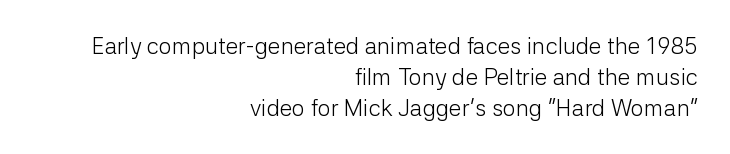
Every row of glyphs terminates at an identical x-position on the right. Do the letters lean? They stand straight. Stem width sits at or under what a default text font uses. Descenders are the only things crossing below the line.
